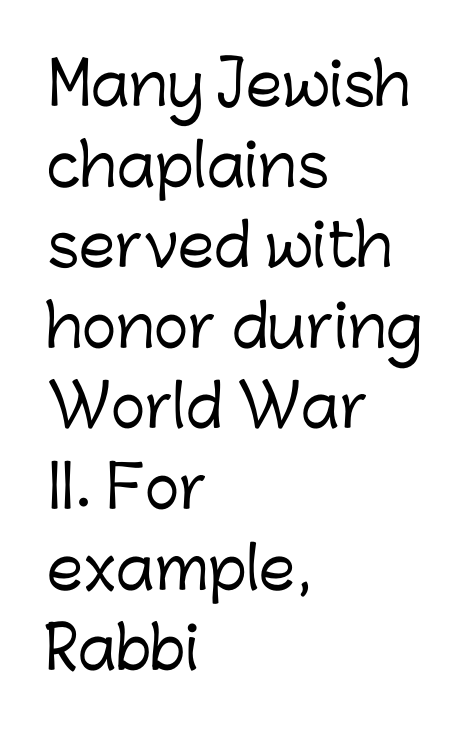
{"serif": "no", "italic": "no", "width": "normal", "stroke_contrast": "low", "x_height": "medium", "monospaced": "no", "underline": "no", "align": "left", "line_spacing": "normal", "line_spacing_ratio": 1.39, "letter_spacing": "normal", "letter_spacing_em": 0.0, "glyph_px": 58}
